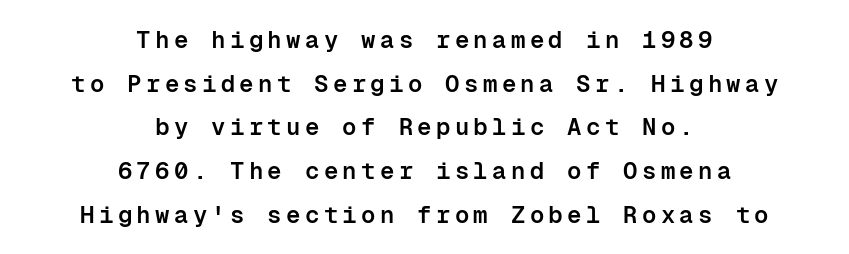
The image shows 24 px text type, upright; set centered, line spacing 1.82x, not underlined.
